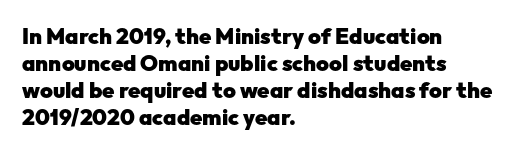
The image shows 22 px bold type, upright; set left-aligned, line spacing 1.23x, normal letter spacing, not underlined.
